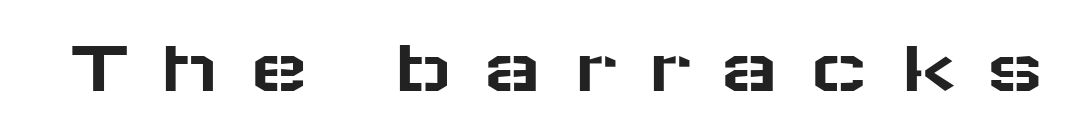
The image shows 79 px wide sans-serif type, upright; set unusually wide letter spacing (+0.37 em), not underlined; low stroke contrast and a medium x-height.
